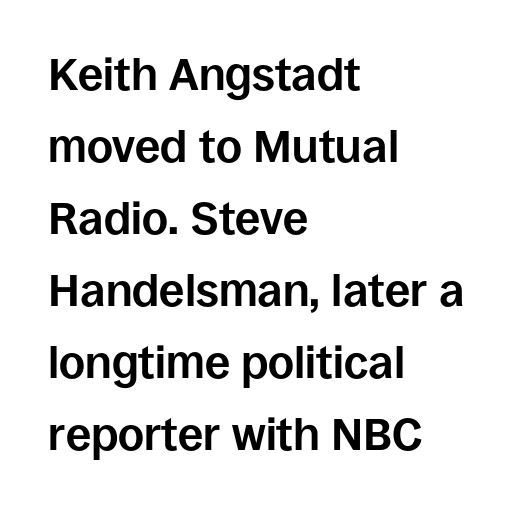
The image shows 45 px bold sans-serif type, upright; set left-aligned, normal line spacing (1.6x), normal letter spacing, not underlined; low stroke contrast and a large x-height.
